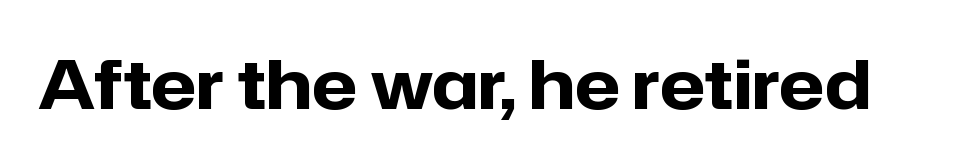
The image shows 67 px heavy sans-serif type, upright; set normal letter spacing, not underlined; low stroke contrast and a medium x-height.
